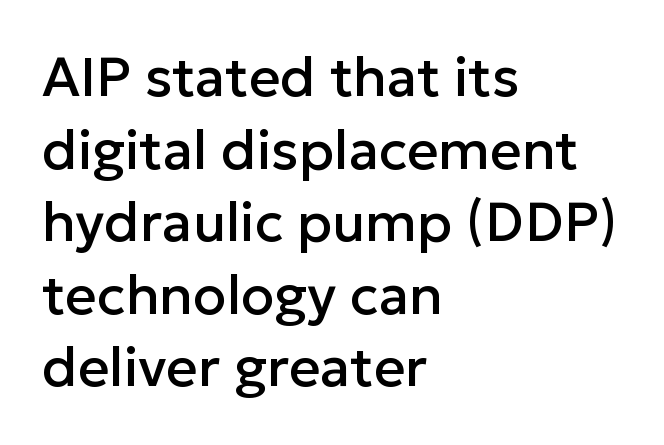
Q: Is the text italic (slanted)? A: No, it is upright.
Q: Is the typeface a serif or a sans-serif typeface? A: Sans-serif.
Q: Is the text underlined? A: No.
Q: How is the paragraph aligned? A: Left-aligned.
Q: Is the spacing between letters normal or unusually wide? A: Normal.
Q: Is the spacing between lines tight, normal or loose? A: Normal.
Q: Width (condensed, normal, or wide)? A: Normal.
Q: Stroke contrast? A: Low.
Q: x-height? A: Medium.
Q: Monospaced? A: No.
